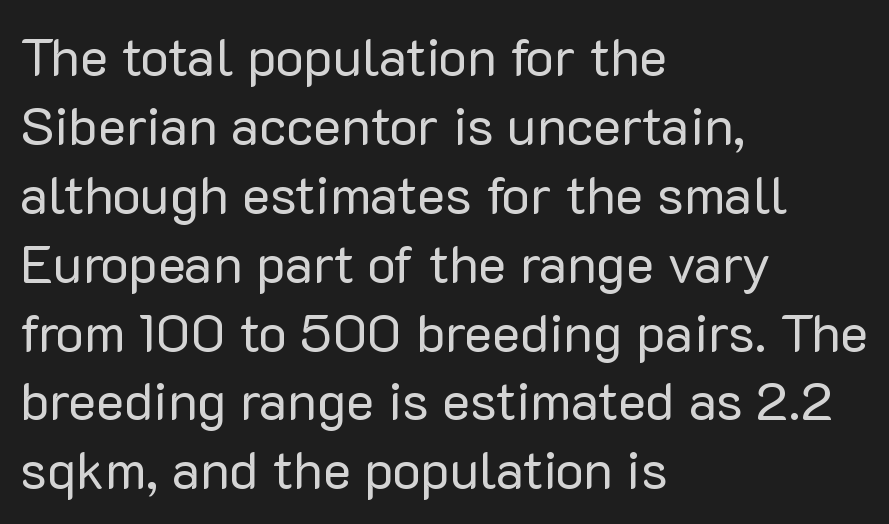
{"serif": "no", "italic": "no", "bold": "no", "weight": "regular", "width": "normal", "stroke_contrast": "low", "x_height": "medium", "monospaced": "no", "underline": "no", "align": "left", "line_spacing": "normal", "line_spacing_ratio": 1.3, "letter_spacing": "normal", "letter_spacing_em": 0.0, "glyph_px": 53}
